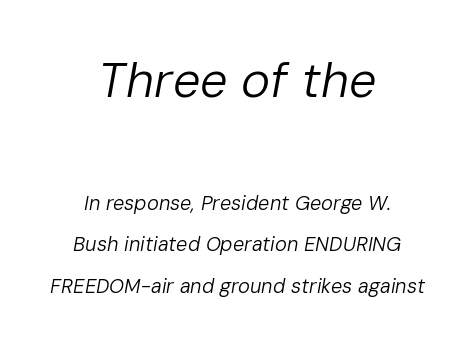
{"italic": "yes", "lean": "right", "slant_degrees": 10, "bold": "no", "weight": "regular", "width": "normal", "stroke_contrast": "low", "x_height": "medium", "monospaced": "no", "underline": "no", "align": "center", "line_spacing": "loose", "line_spacing_ratio": 2.09, "letter_spacing": "normal", "letter_spacing_em": 0.0, "larger_block": "first", "size_ratio": 2.45, "glyph_px": 49}
